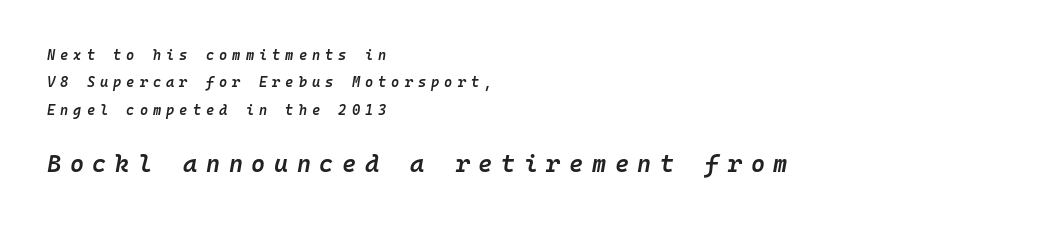
{"italic": "yes", "lean": "right", "slant_degrees": 10, "bold": "semi", "underline": "no", "align": "left", "line_spacing": "loose", "line_spacing_ratio": 1.96, "letter_spacing": "wide", "letter_spacing_em": 0.36, "larger_block": "second", "size_ratio": 1.71, "glyph_px": 24}
